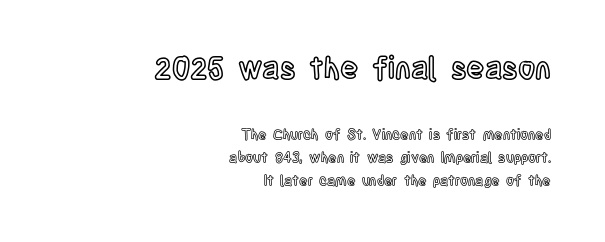
Q: Is the text italic (slanted)? A: No, it is upright.
Q: Is the text underlined? A: No.
Q: How is the paragraph aligned? A: Right-aligned.
Q: Is the spacing between letters normal or unusually wide? A: Normal.
Q: Is the spacing between lines tight, normal or loose? A: Normal.
Q: Which block of text is set in a larger size, the first (top) or the second (bottom)? A: The first (top) one.
Q: Width (condensed, normal, or wide)? A: Condensed.
Q: x-height? A: Large.
Q: Monospaced? A: No.
